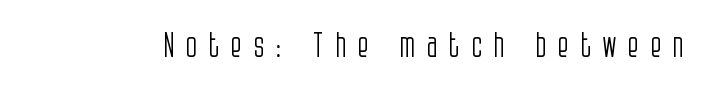
Q: Is the text bold? A: No.
Q: Is the text italic (slanted)? A: No, it is upright.
Q: Is the typeface a serif or a sans-serif typeface? A: Sans-serif.
Q: Is the text underlined? A: No.
Q: Is the spacing between letters normal or unusually wide? A: Unusually wide.
Q: Width (condensed, normal, or wide)? A: Condensed.
Q: Stroke contrast? A: Low.
Q: x-height? A: Large.
Q: Monospaced? A: No.
